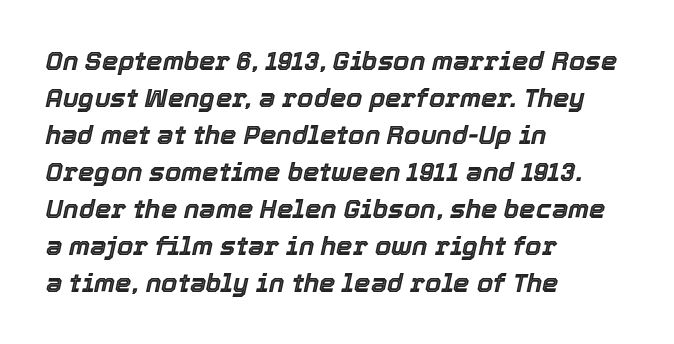
Q: Is the text italic (slanted)? A: Yes, it leans right by about 12 degrees.
Q: Is the text underlined? A: No.
Q: How is the paragraph aligned? A: Left-aligned.
Q: Is the spacing between letters normal or unusually wide? A: Normal.
Q: Is the spacing between lines tight, normal or loose? A: Normal.
